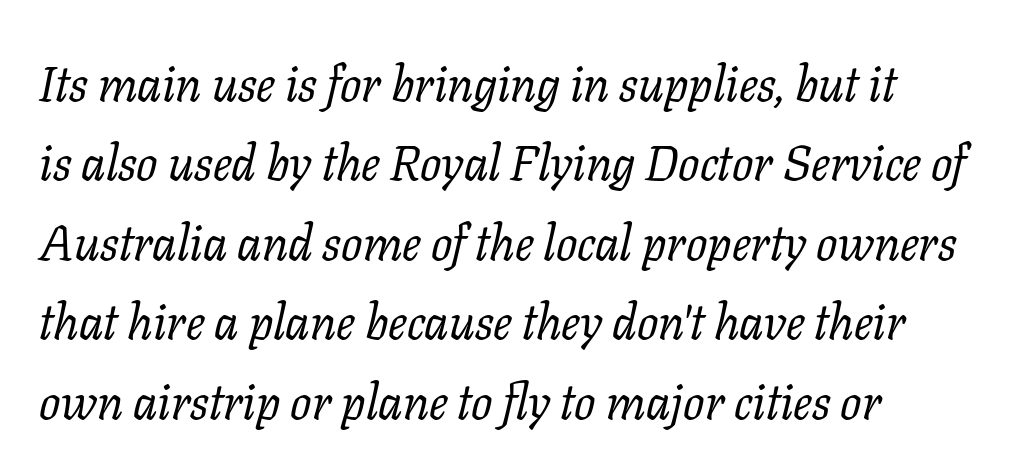
Each letter keeps its own natural width here, so spacing adapts to shape. The foot of each line stays bare and open. The typesetter chose a ragged-right arrangement here. The axis of the letterforms is tilted away from vertical. Does the leading feel generous? No, just average.
